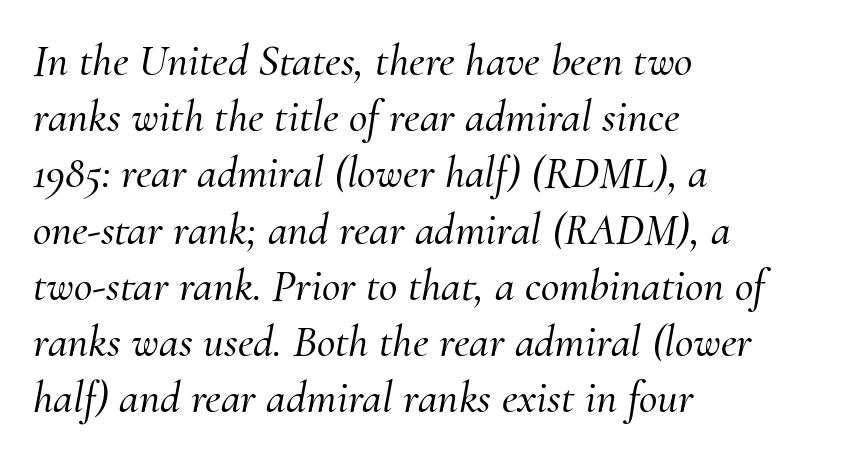
{"serif": "yes", "italic": "yes", "lean": "right", "slant_degrees": 10, "width": "normal", "stroke_contrast": "medium", "x_height": "small", "monospaced": "no", "underline": "no", "align": "left", "line_spacing": "normal", "line_spacing_ratio": 1.25, "letter_spacing": "normal", "letter_spacing_em": 0.0, "glyph_px": 45}
